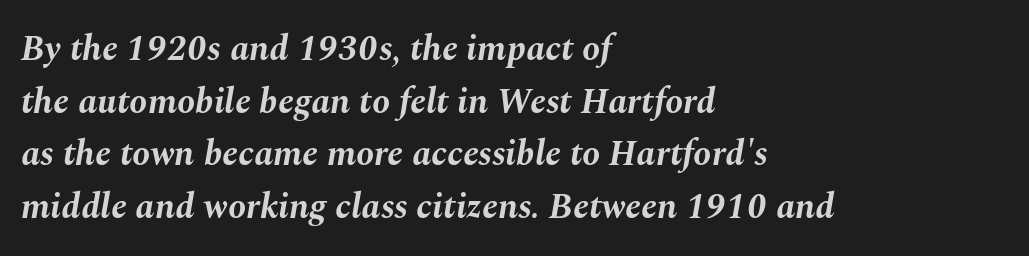
{"italic": "yes", "lean": "right", "slant_degrees": 10, "bold": "yes", "weight": "bold", "width": "normal", "stroke_contrast": "medium", "x_height": "medium", "monospaced": "no", "underline": "no", "align": "left", "line_spacing": "normal", "line_spacing_ratio": 1.46, "letter_spacing": "normal", "letter_spacing_em": 0.0, "glyph_px": 36}
